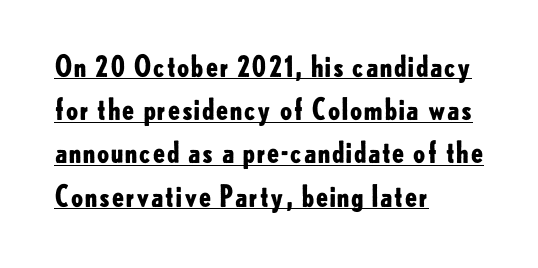
Vertically, the passage feels balanced, rows spaced as you'd expect. Here the designer chose a conventional face with non-uniform glyph widths. The letterforms sit shoulder to shoulder at normal distance. The rendering anchors every line to the left-hand side. These lines carry a lot of weight — the face is fully bold.
